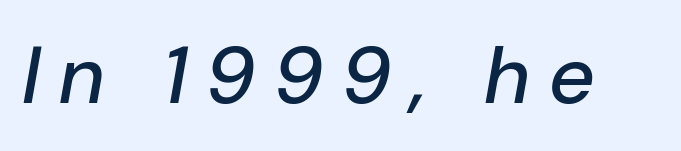
{"italic": "yes", "lean": "right", "slant_degrees": 10, "width": "normal", "stroke_contrast": "low", "x_height": "medium", "monospaced": "no", "underline": "no", "letter_spacing": "wide", "letter_spacing_em": 0.26, "glyph_px": 80}
